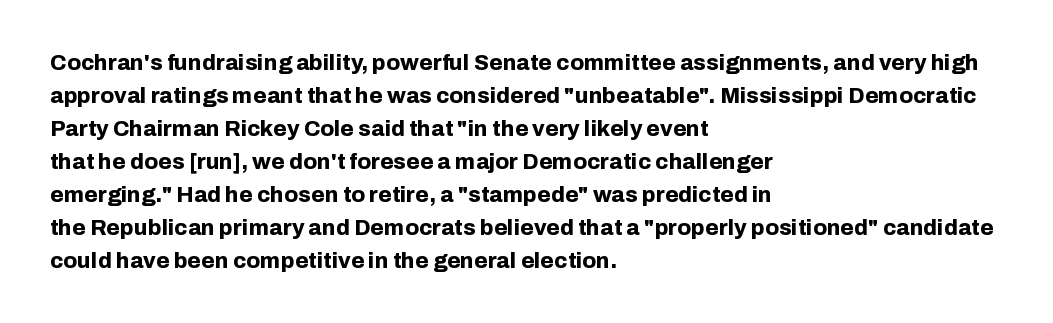
Q: Is the text bold? A: Yes.
Q: Is the text italic (slanted)? A: No, it is upright.
Q: Is the text underlined? A: No.
Q: How is the paragraph aligned? A: Left-aligned.
Q: Is the spacing between letters normal or unusually wide? A: Normal.
Q: Is the spacing between lines tight, normal or loose? A: Normal.
